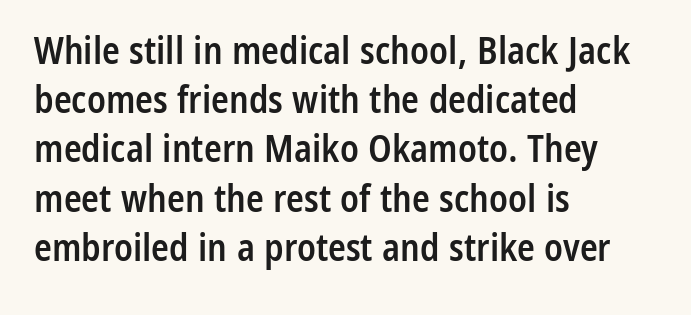
{"serif": "no", "italic": "no", "bold": "semi", "weight": "semibold", "width": "condensed", "stroke_contrast": "low", "x_height": "medium", "monospaced": "no", "underline": "no", "align": "left", "line_spacing": "normal", "line_spacing_ratio": 1.33, "letter_spacing": "normal", "letter_spacing_em": 0.0, "glyph_px": 37}
